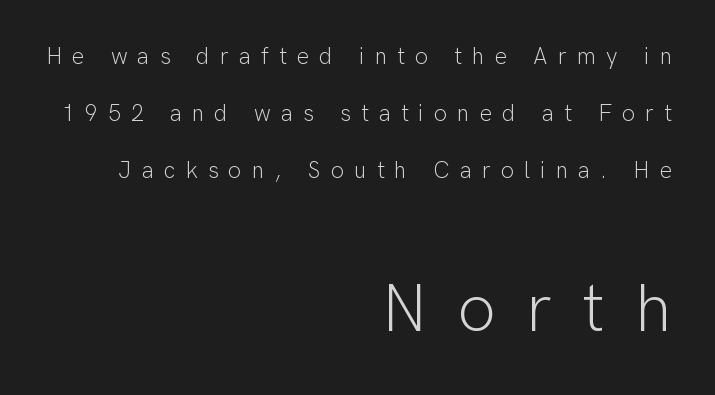
{"serif": "no", "italic": "no", "bold": "no", "weight": "light", "width": "normal", "stroke_contrast": "low", "x_height": "medium", "monospaced": "no", "underline": "no", "align": "right", "line_spacing": "loose", "line_spacing_ratio": 2.48, "letter_spacing": "wide", "letter_spacing_em": 0.44, "larger_block": "second", "size_ratio": 2.96, "glyph_px": 68}
